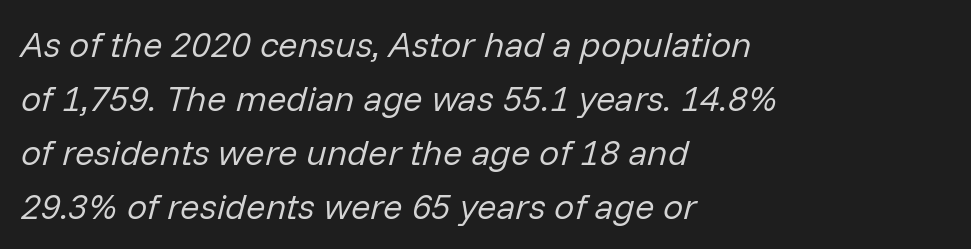
The image shows 36 px regular-weight type, italic (leaning right); set left-aligned, normal line spacing (1.5x), normal letter spacing, not underlined; low stroke contrast and a medium x-height.
